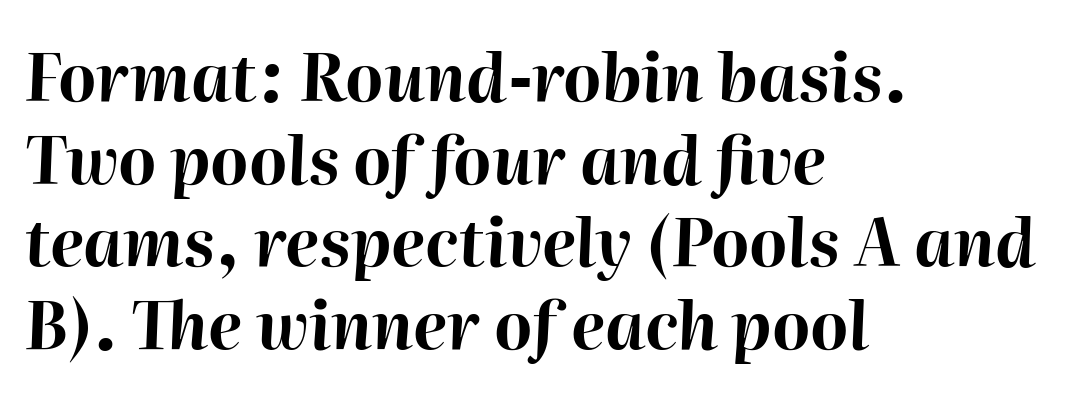
The vertical gap from one line to the next is medium. The face used here is rendered with its standard letterfit. A classic flush-left, rag-right setting is used for this passage. How heavy is the stroke? Heavy — this is a bold. The face used here has a pronounced slope to its letters.
